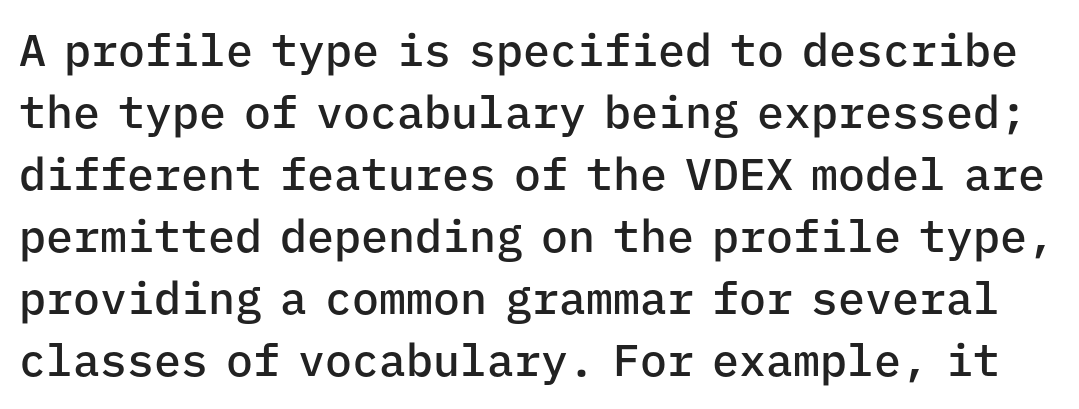
{"serif": "no", "italic": "no", "bold": "semi", "weight": "semibold", "width": "normal", "stroke_contrast": "low", "x_height": "medium", "monospaced": "yes", "underline": "no", "line_spacing": "normal", "line_spacing_ratio": 1.38, "letter_spacing": "normal", "letter_spacing_em": 0.0, "glyph_px": 45}
